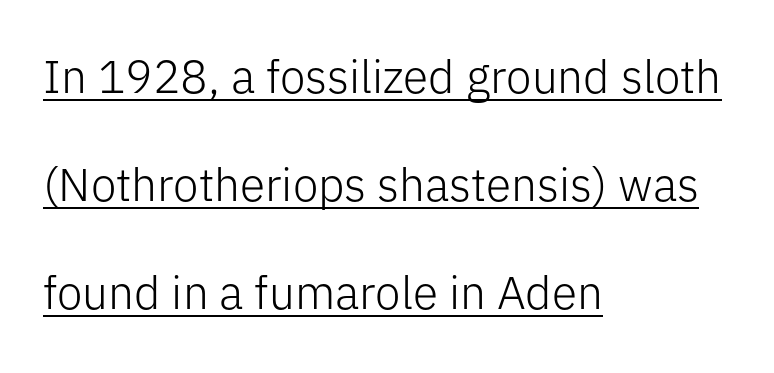
{"serif": "no", "italic": "no", "bold": "no", "weight": "light", "width": "normal", "stroke_contrast": "low", "x_height": "medium", "monospaced": "no", "underline": "yes", "align": "left", "line_spacing": "loose", "line_spacing_ratio": 2.35, "letter_spacing": "normal", "letter_spacing_em": 0.0, "glyph_px": 46}
